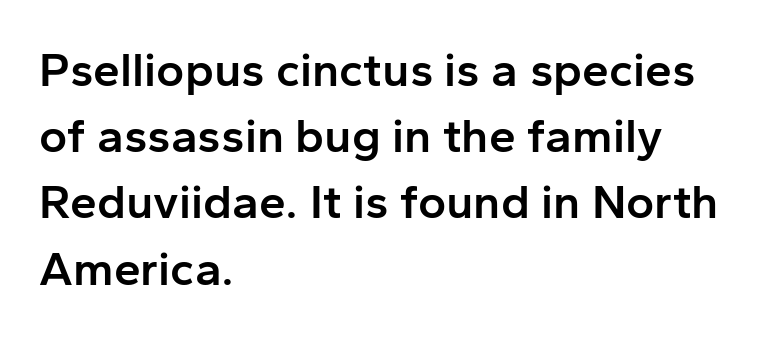
Which margin do the lines hug? The left one — the right edge is uneven. What's the leading like? Ordinary, nothing unusual. Vertical strokes here are truly vertical. Students, note that the glyphs here touch the page at normal intervals. Descenders hang freely into open space.
